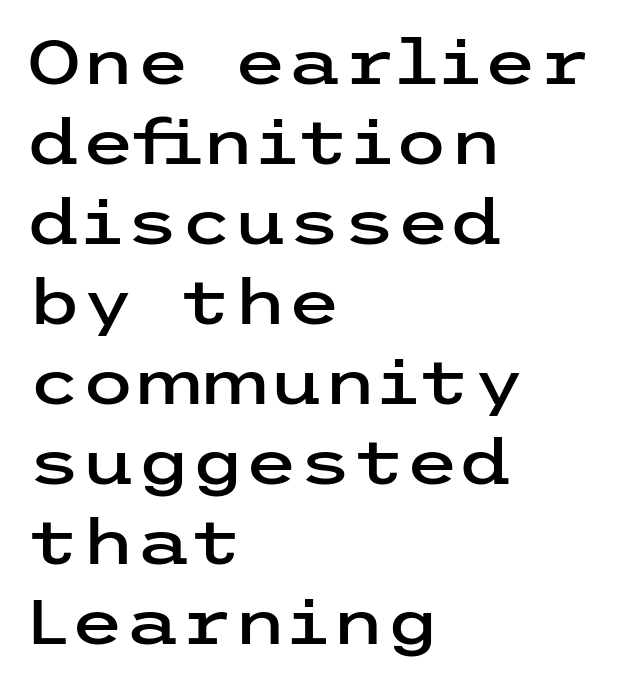
Nothing sits at the stroke ends, so this counts as sans-serif. Students, note that the glyphs here touch the page at normal intervals. Anything drawn beneath the words? Only blank space. One glance says typical: line gaps are just what's usual. Posture: straight, roman, zero tilt. Where is the straight margin? On the left.
